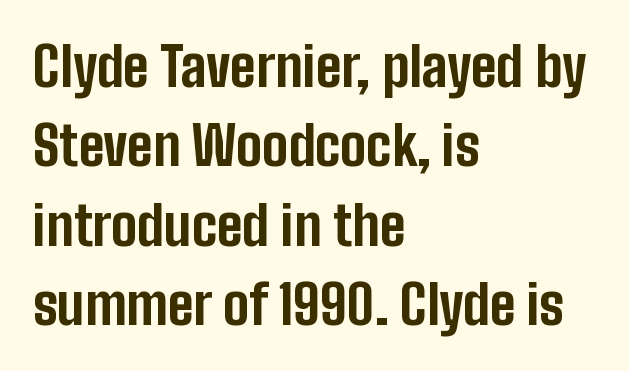
Q: Is the text bold? A: Yes.
Q: Is the text italic (slanted)? A: No, it is upright.
Q: Is the typeface a serif or a sans-serif typeface? A: Sans-serif.
Q: Is the text underlined? A: No.
Q: How is the paragraph aligned? A: Left-aligned.
Q: Is the spacing between letters normal or unusually wide? A: Normal.
Q: Is the spacing between lines tight, normal or loose? A: Normal.
Q: Width (condensed, normal, or wide)? A: Condensed.
Q: Stroke contrast? A: Low.
Q: x-height? A: Medium.
Q: Monospaced? A: No.
